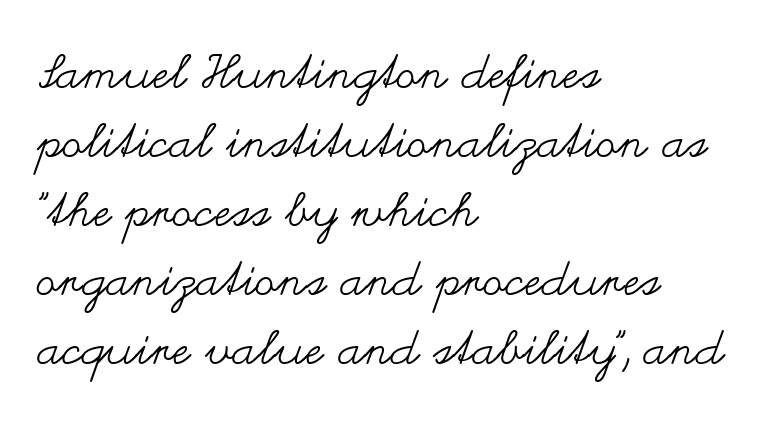
Q: Is the text bold? A: No.
Q: Is the text italic (slanted)? A: Yes.
Q: Is the text underlined? A: No.
Q: How is the paragraph aligned? A: Left-aligned.
Q: Is the spacing between letters normal or unusually wide? A: Normal.
Q: Is the spacing between lines tight, normal or loose? A: Normal.
Q: Width (condensed, normal, or wide)? A: Wide.
Q: Stroke contrast? A: Medium.
Q: x-height? A: Small.
Q: Monospaced? A: No.
